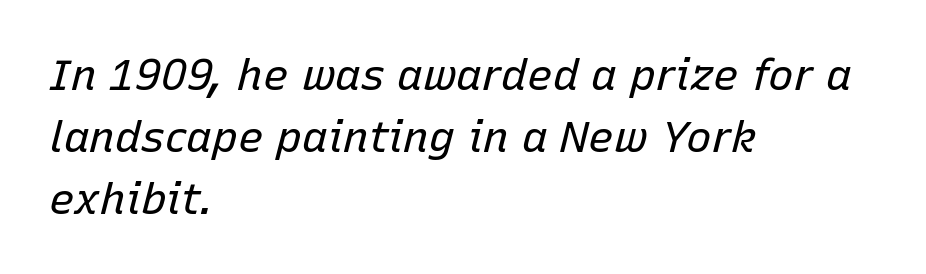
Q: Is the text bold? A: No.
Q: Is the text italic (slanted)? A: Yes, it leans right by about 15 degrees.
Q: Is the text underlined? A: No.
Q: How is the paragraph aligned? A: Left-aligned.
Q: Is the spacing between letters normal or unusually wide? A: Normal.
Q: Is the spacing between lines tight, normal or loose? A: Normal.
Q: Width (condensed, normal, or wide)? A: Normal.
Q: Stroke contrast? A: Low.
Q: x-height? A: Medium.
Q: Monospaced? A: No.
